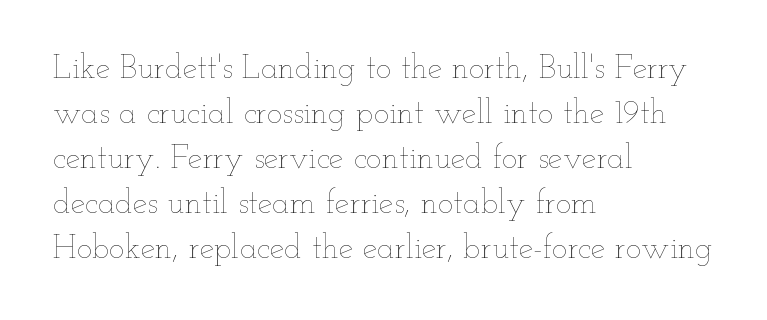
The image shows 33 px thin, wide type, upright; set left-aligned, normal line spacing (1.36x), normal letter spacing, not underlined; low stroke contrast and a small x-height.
